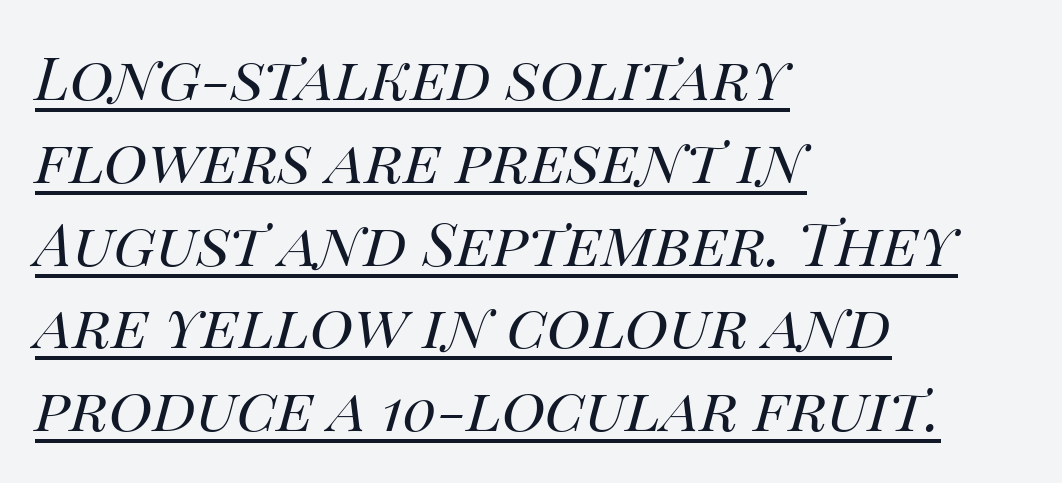
The image shows 60 px regular-weight type, italic (leaning right); set left-aligned, normal line spacing (1.38x), normal letter spacing, underlined; high stroke contrast and a large x-height.
